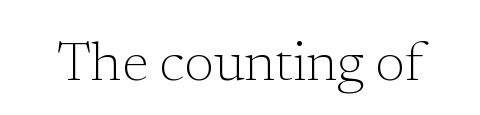
The image shows 54 px light serif type, upright; set normal letter spacing, not underlined; low stroke contrast and a medium x-height.
